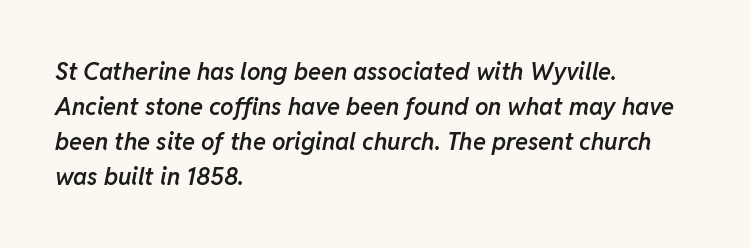
The image shows 24 px text type, italic (leaning right); set left-aligned, normal line spacing (1.46x), normal letter spacing, not underlined.
